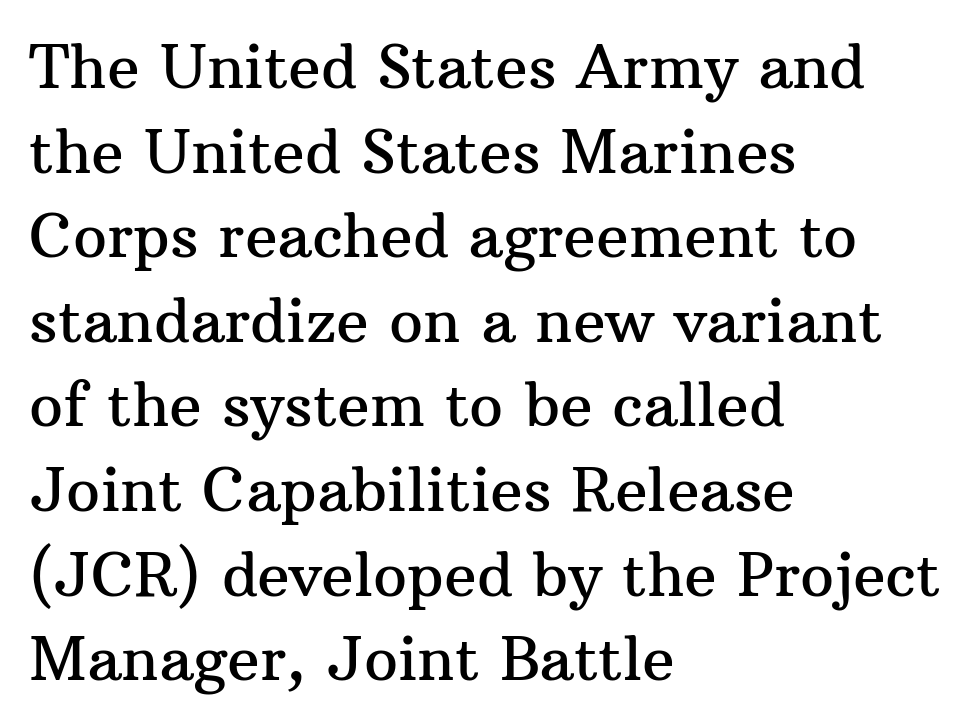
The image shows 60 px serif type, upright; set left-aligned, normal line spacing (1.41x), normal letter spacing, not underlined; medium stroke contrast and a medium x-height.
